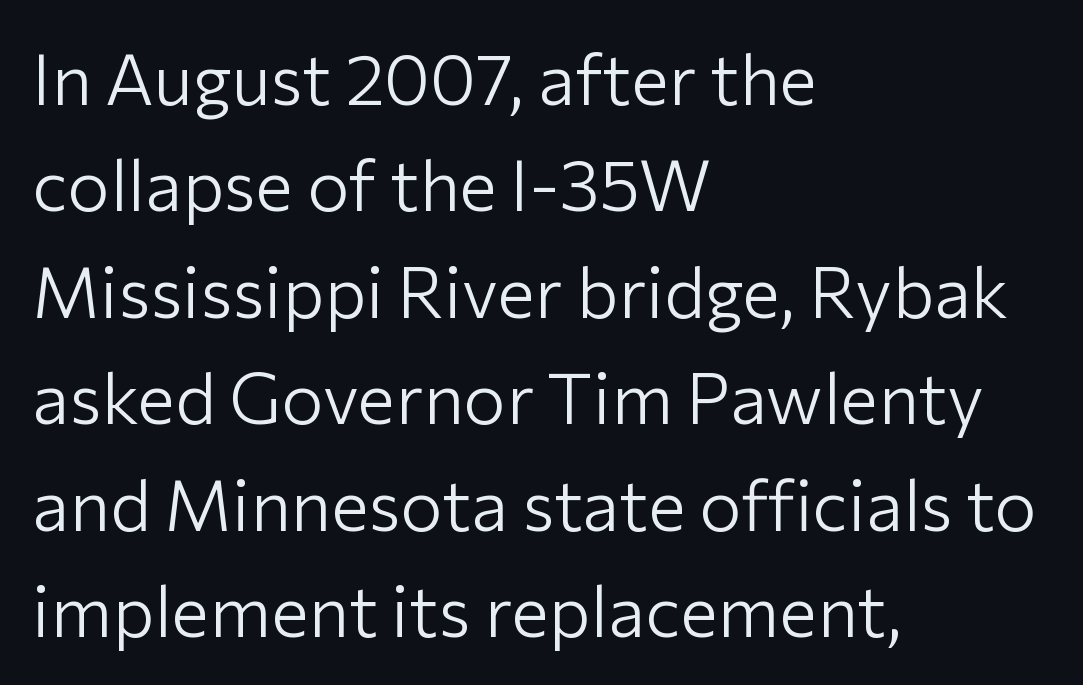
Characters follow at the spacing the type designer built in. A roman cut, with each character standing at attention. The text was rendered using a sans face with plain stroke endings. Proportional: the letters do not fall into vertical columns.
